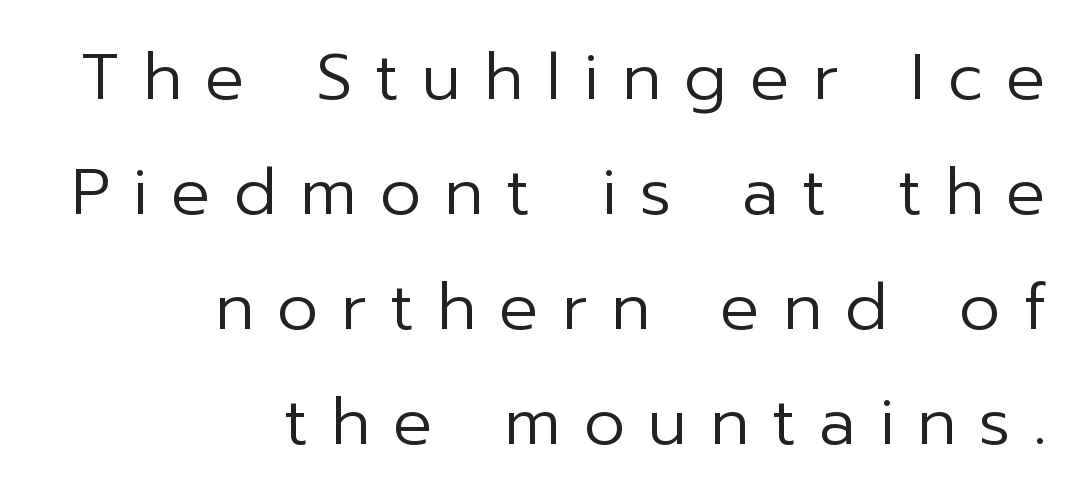
{"serif": "no", "italic": "no", "bold": "no", "weight": "regular", "width": "normal", "stroke_contrast": "low", "x_height": "medium", "monospaced": "no", "underline": "no", "align": "right", "line_spacing_ratio": 1.77, "letter_spacing": "wide", "letter_spacing_em": 0.36, "glyph_px": 65}
